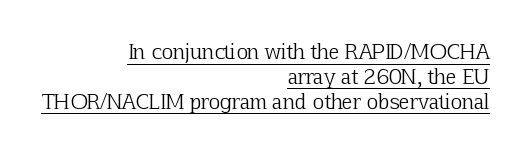
Q: Is the text bold? A: No.
Q: Is the text italic (slanted)? A: No, it is upright.
Q: Is the text underlined? A: Yes.
Q: How is the paragraph aligned? A: Right-aligned.
Q: Is the spacing between letters normal or unusually wide? A: Normal.
